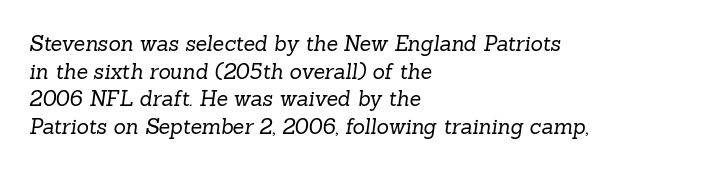
{"bold": "no", "underline": "no", "align": "left", "line_spacing": "normal", "line_spacing_ratio": 1.31, "letter_spacing": "normal", "letter_spacing_em": 0.0, "glyph_px": 21}
